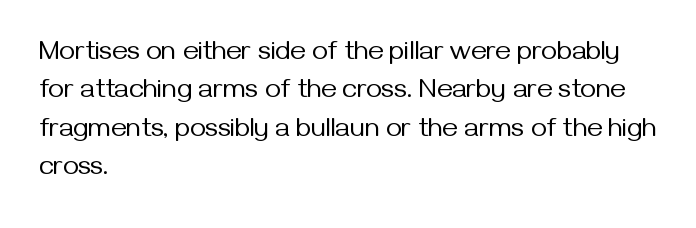
Every row of glyphs begins at an identical x-position on the left. A roman cut, with each character standing at attention. Does the leading feel generous? No, just average. The tracking reads as untouched default to a designer's eye.
